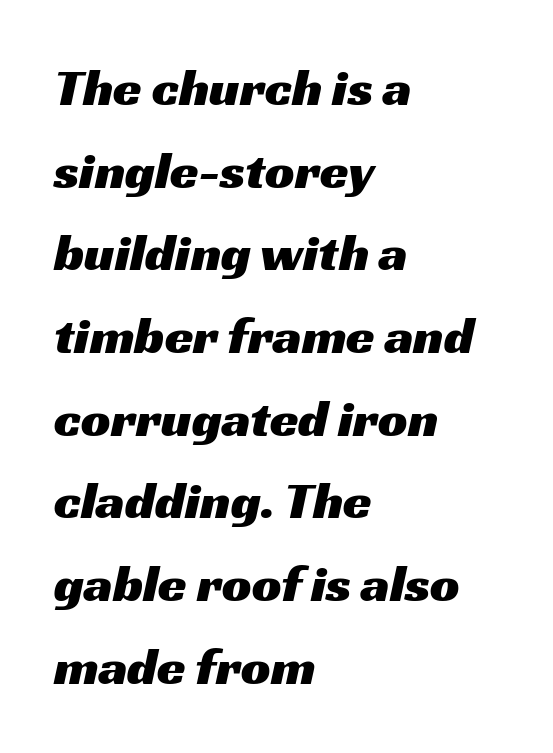
The letters carry no serifs — their stems end cleanly without finishing strokes. Is this a fixed-width face? No — the glyphs have proportional, varying widths. The designer left line spacing at the default. Descenders hang freely into open space. You could call the tracking neutral — neither tight nor loose. If you drew a ruler down the left edge, every line would touch it.
